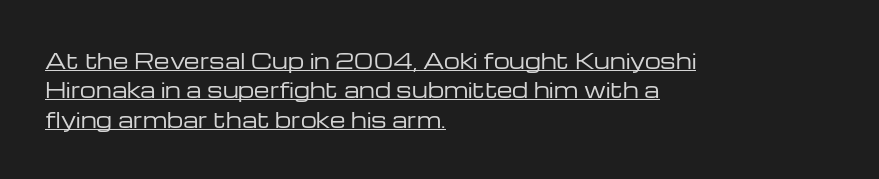
The font sits on the lighter half of the weight spectrum, regular included. Standard letterfit; no display-style spreading of the glyphs. A baseline rule has been typeset under these characters. Tall strokes in this sample are plumb rather than angled.
